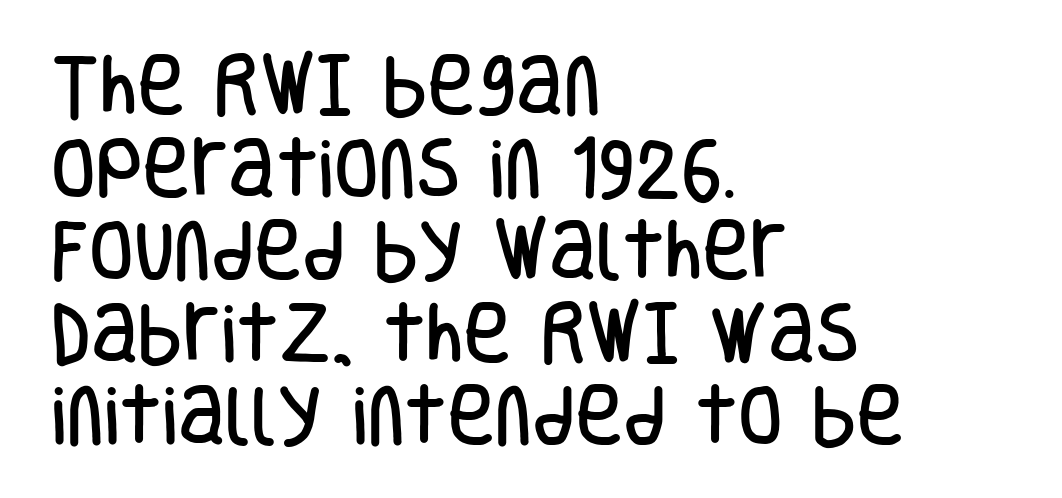
The image shows 65 px condensed sans-serif type, upright; set left-aligned, normal line spacing (1.27x), normal letter spacing, not underlined; low stroke contrast and a large x-height.
